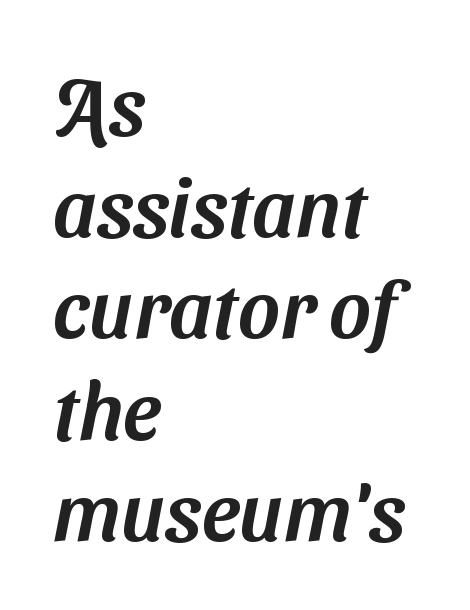
The image shows 80 px sans-serif type; set left-aligned, normal line spacing (1.27x), normal letter spacing, not underlined; medium stroke contrast and a medium x-height.
